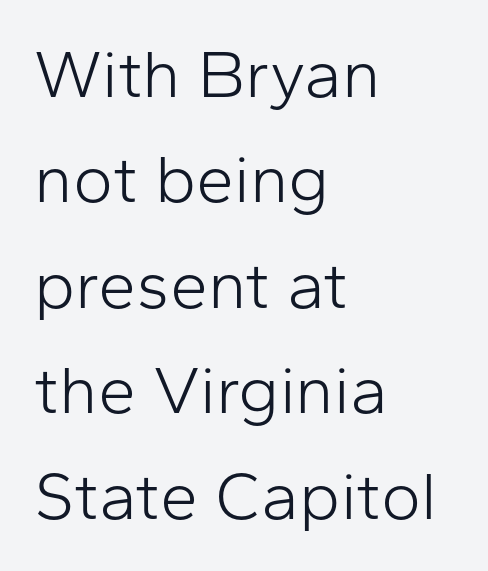
{"serif": "no", "italic": "no", "bold": "no", "weight": "light", "width": "normal", "stroke_contrast": "low", "x_height": "medium", "monospaced": "no", "underline": "no", "align": "left", "line_spacing": "normal", "line_spacing_ratio": 1.55, "letter_spacing": "normal", "letter_spacing_em": 0.0, "glyph_px": 68}
